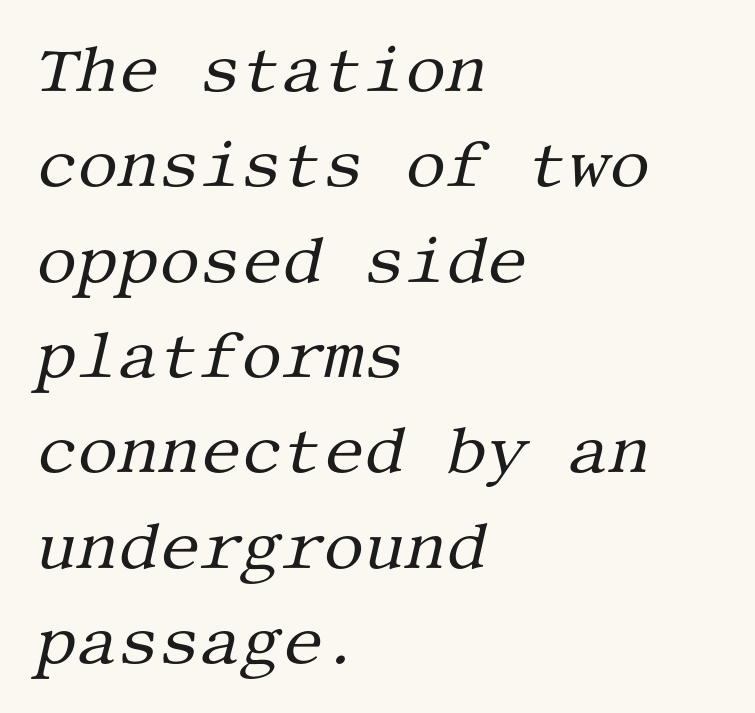
Type without underlining. Honestly, the row spacing looks completely unremarkable. Unlike a clean sans, this face finishes its strokes with serifs. No heavy texture on the line: the type isn't bold. Observe the ordinary spacing: letters are neighbours, not strangers. Italic? Definitely — the glyphs are oblique.
